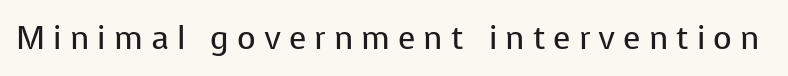
The image shows 32 px regular-weight sans-serif type, upright; set unusually wide letter spacing (+0.25 em), not underlined; low stroke contrast and a medium x-height.
